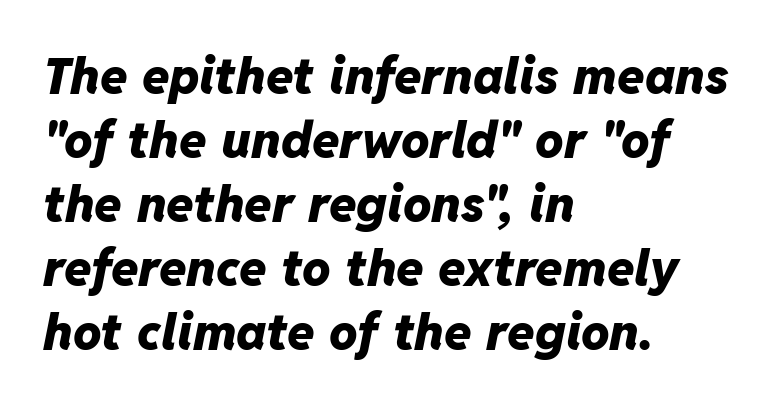
The image shows 50 px heavy type, italic (leaning right); set left-aligned, normal line spacing (1.28x), normal letter spacing, not underlined; low stroke contrast and a medium x-height.
